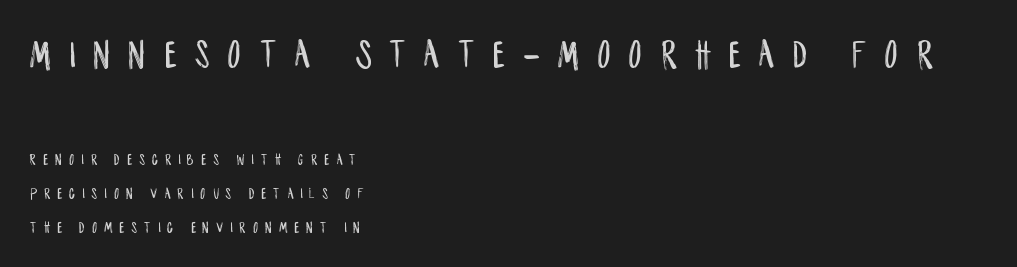
{"serif": "no", "italic": "no", "width": "condensed", "stroke_contrast": "low", "x_height": "large", "monospaced": "no", "underline": "no", "align": "left", "line_spacing": "loose", "line_spacing_ratio": 2.11, "letter_spacing": "wide", "letter_spacing_em": 0.45, "larger_block": "first", "size_ratio": 2.56, "glyph_px": 41}
